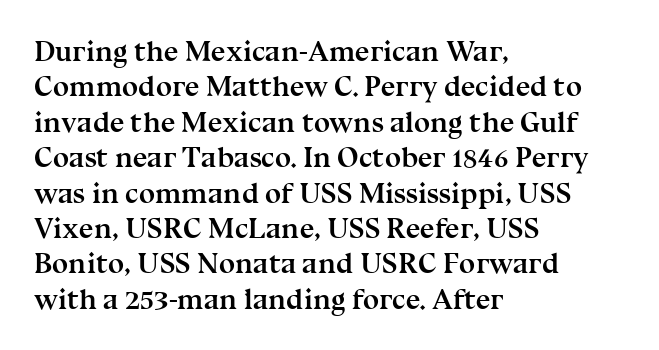
This rendering employs a face with finishing strokes, i.e., a serif. Words appear dense and cohesive because spacing is normal. You could not count columns in this text — the font is proportionally spaced. Descenders are the only things crossing below the line. A student would call this left alignment; a typographer would say flush left, rag right.
